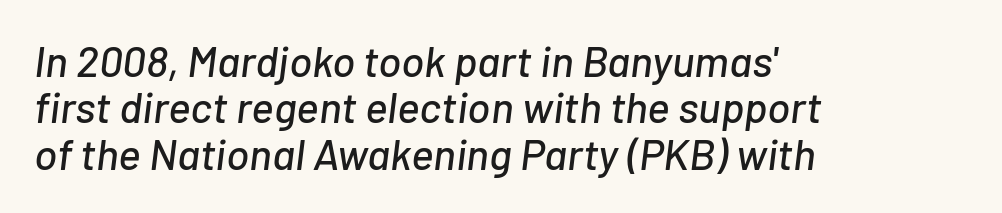
{"italic": "yes", "lean": "right", "slant_degrees": 7, "width": "normal", "stroke_contrast": "low", "x_height": "medium", "monospaced": "no", "underline": "no", "align": "left", "line_spacing": "tight", "line_spacing_ratio": 1.08, "letter_spacing": "normal", "letter_spacing_em": 0.0, "glyph_px": 43}
